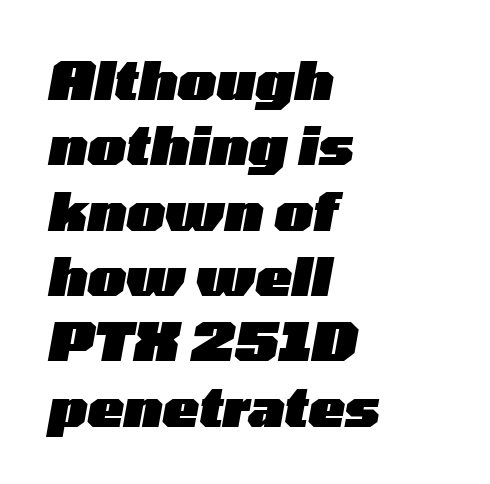
{"italic": "yes", "lean": "right", "slant_degrees": 10, "bold": "yes", "weight": "heavy", "width": "wide", "stroke_contrast": "low", "x_height": "medium", "monospaced": "no", "underline": "no", "align": "left", "line_spacing_ratio": 1.21, "letter_spacing": "normal", "letter_spacing_em": 0.0, "glyph_px": 54}
